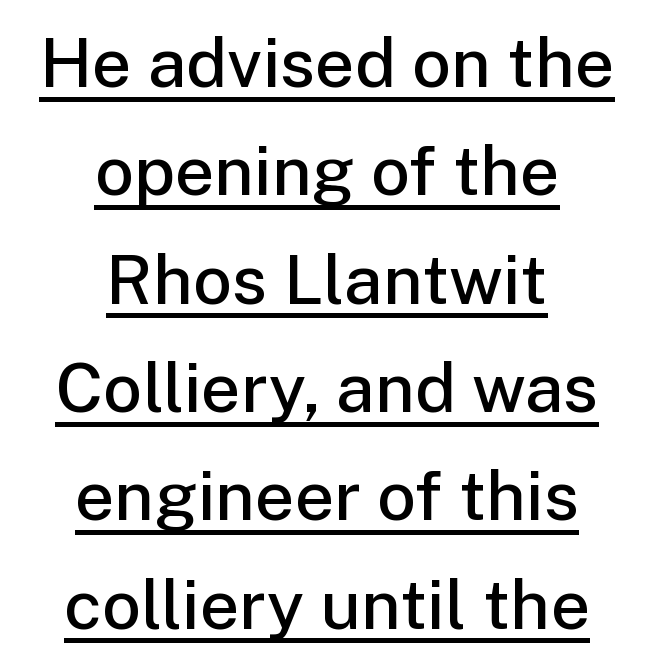
{"serif": "no", "italic": "no", "bold": "semi", "weight": "semibold", "width": "normal", "stroke_contrast": "low", "x_height": "medium", "monospaced": "no", "underline": "yes", "align": "center", "line_spacing": "normal", "line_spacing_ratio": 1.57, "letter_spacing": "normal", "letter_spacing_em": 0.0, "glyph_px": 69}
